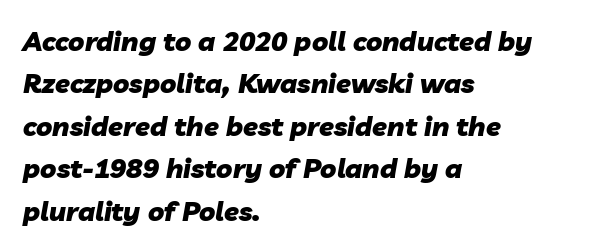
Q: Is the text bold? A: Yes.
Q: Is the text italic (slanted)? A: Yes, it leans right by about 10 degrees.
Q: Is the text underlined? A: No.
Q: How is the paragraph aligned? A: Left-aligned.
Q: Is the spacing between letters normal or unusually wide? A: Normal.
Q: Is the spacing between lines tight, normal or loose? A: Normal.
